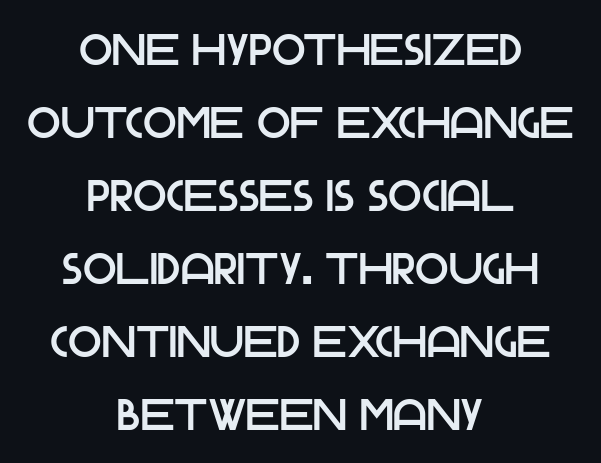
You can tell from the bare stems that sans-serif type was used. This block has exactly the height ordinary leading produces. The passage shown has conventional tracking throughout. The whitespace from short lines is split evenly between both sides.
